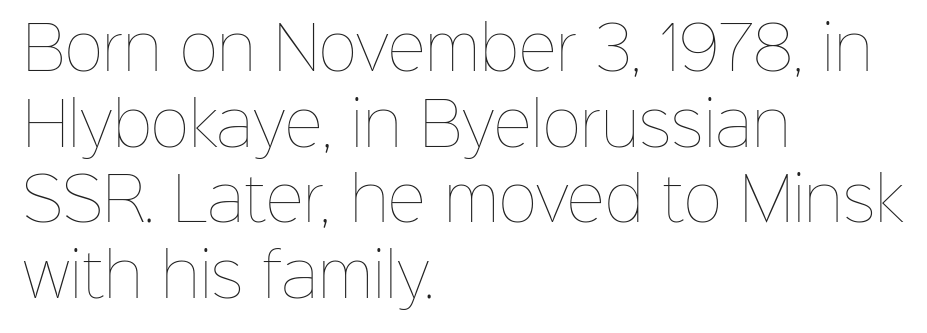
Looks like regular typesetting: each glyph gets only the width it needs. One glance says typical: line gaps are just what's usual. The space beneath each line is pristine and unruled. A quiet, ordinary-to-light weight characterises the typeface. Does extra space separate the letters? No, they use regular spacing. Notice how the passage keeps a crisp vertical edge on the left only.
